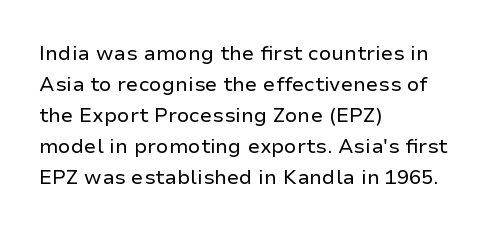
The image shows 20 px text type, upright; set left-aligned, normal line spacing (1.55x), normal letter spacing, not underlined.
